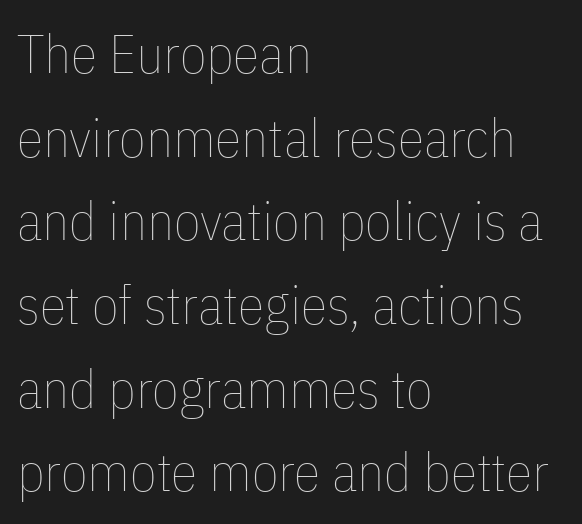
{"italic": "no", "bold": "no", "weight": "thin", "width": "condensed", "stroke_contrast": "low", "x_height": "medium", "monospaced": "no", "underline": "no", "align": "left", "line_spacing": "normal", "line_spacing_ratio": 1.55, "letter_spacing": "normal", "letter_spacing_em": 0.0, "glyph_px": 54}
